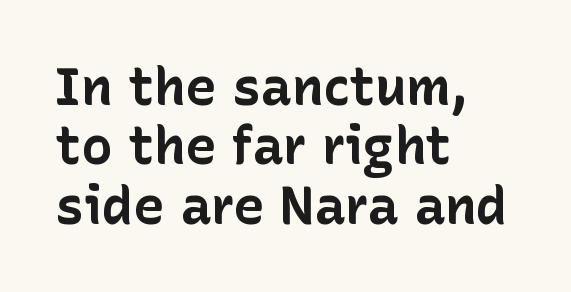
A typesetter would label this face a sans. Tall strokes in this sample are plumb rather than angled. If you drew a ruler down the left edge, every line would touch it. Caption: standard tracking, unaltered.
